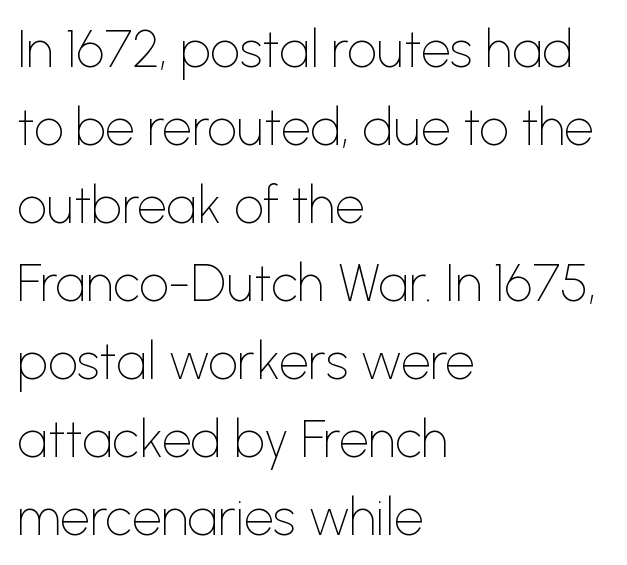
The image shows 52 px thin sans-serif type, upright; set left-aligned, normal line spacing (1.5x), normal letter spacing, not underlined; low stroke contrast and a medium x-height.
